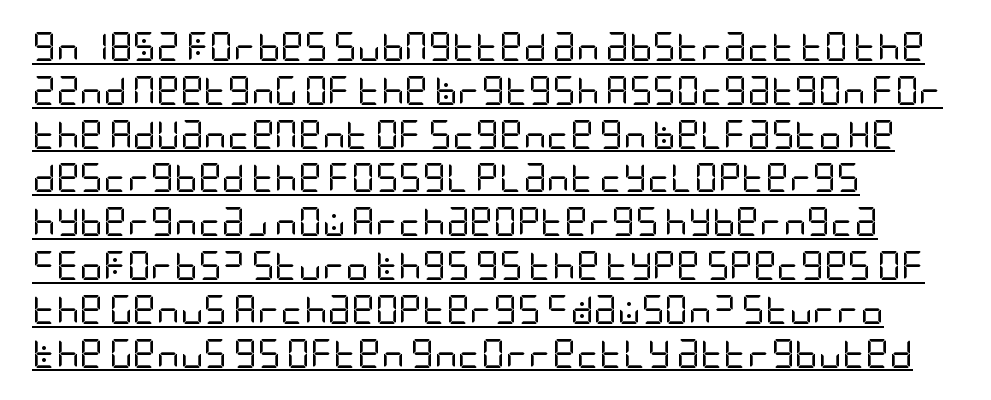
{"serif": "no", "italic": "no", "bold": "no", "weight": "regular", "width": "condensed", "stroke_contrast": "low", "x_height": "large", "underline": "yes", "align": "left", "line_spacing": "normal", "line_spacing_ratio": 1.51, "letter_spacing": "normal", "letter_spacing_em": 0.0, "glyph_px": 29}
